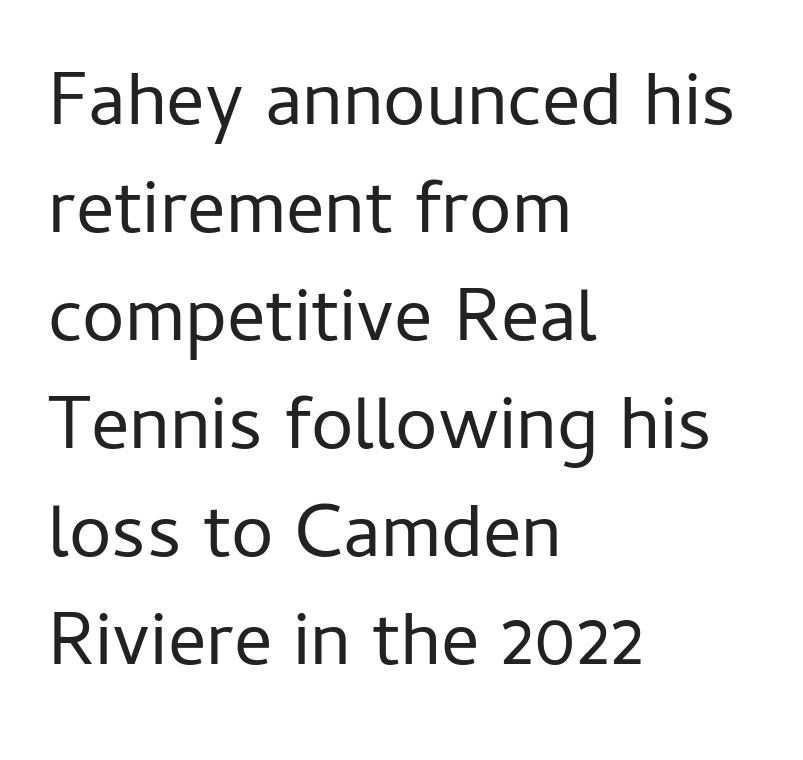
The image shows 76 px regular-weight sans-serif type, upright; set left-aligned, normal line spacing (1.42x), normal letter spacing, not underlined; low stroke contrast and a medium x-height.
